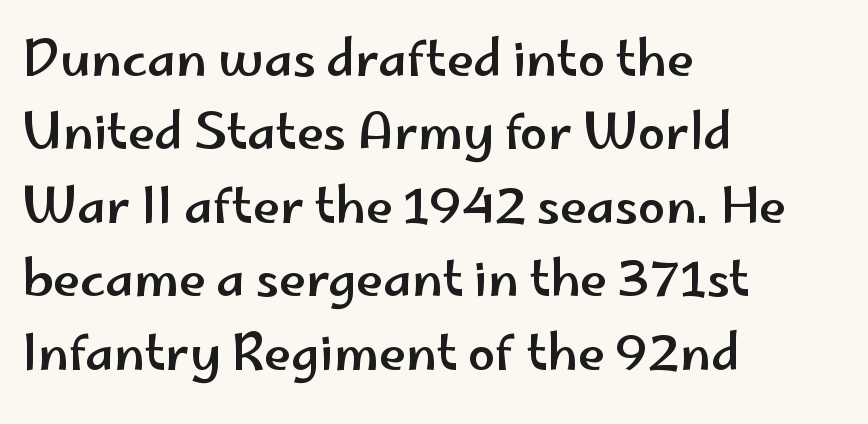
{"serif": "no", "italic": "no", "width": "wide", "stroke_contrast": "low", "x_height": "small", "monospaced": "no", "underline": "no", "align": "left", "line_spacing": "normal", "line_spacing_ratio": 1.5, "letter_spacing": "normal", "letter_spacing_em": 0.0, "glyph_px": 49}
